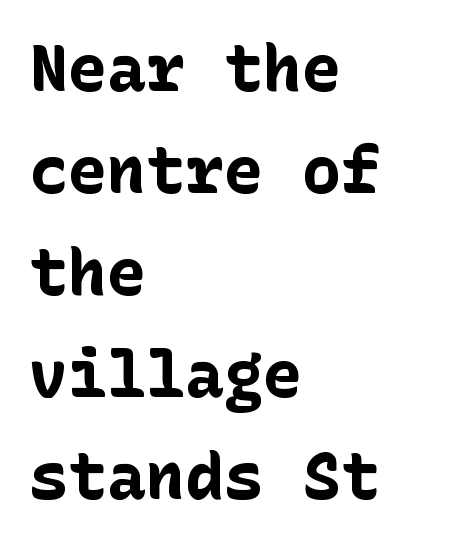
Q: Is the text bold? A: Yes.
Q: Is the text italic (slanted)? A: No, it is upright.
Q: Is the typeface a serif or a sans-serif typeface? A: Sans-serif.
Q: Is the text underlined? A: No.
Q: How is the paragraph aligned? A: Left-aligned.
Q: Is the spacing between letters normal or unusually wide? A: Normal.
Q: Is the spacing between lines tight, normal or loose? A: Normal.
Q: Width (condensed, normal, or wide)? A: Normal.
Q: Stroke contrast? A: Low.
Q: x-height? A: Medium.
